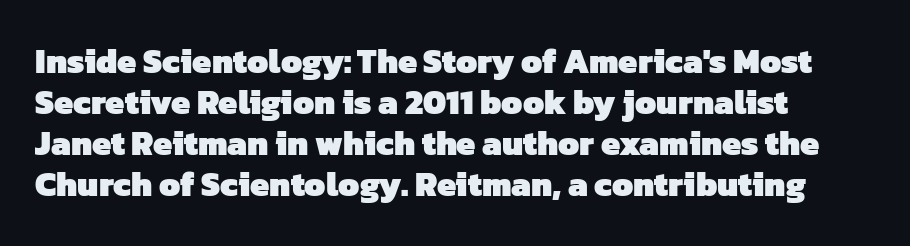
Q: Is the text bold? A: Yes.
Q: Is the typeface a serif or a sans-serif typeface? A: Sans-serif.
Q: Is the text underlined? A: No.
Q: How is the paragraph aligned? A: Left-aligned.
Q: Is the spacing between letters normal or unusually wide? A: Normal.
Q: Width (condensed, normal, or wide)? A: Normal.
Q: Stroke contrast? A: Low.
Q: x-height? A: Medium.
Q: Monospaced? A: No.
